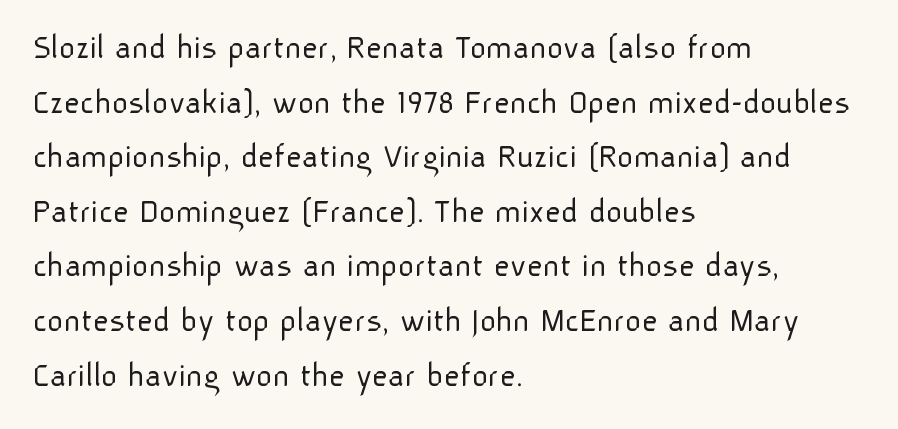
The image shows 35 px light sans-serif type, upright; set left-aligned, normal line spacing (1.56x), normal letter spacing, not underlined; low stroke contrast and a medium x-height.
